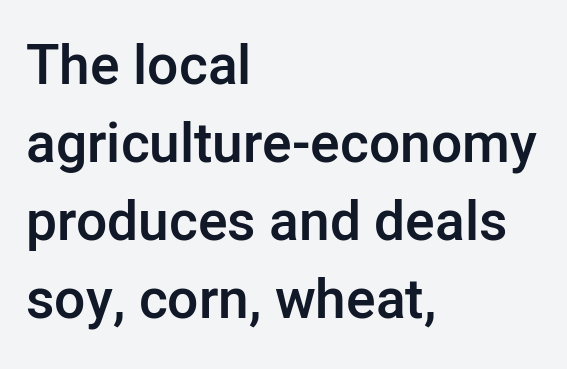
The face used here is proportionally spaced, like ordinary book or web type. The glyphs in this specimen are sans serif. This sample uses an upright cut, with every glyph sitting square on the baseline. The strokes are fattened partway — semibold, not bold.
